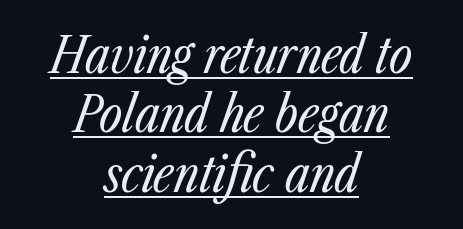
The lines in this sample share a center point and differ in where they start and stop. Look at the tracking — it's just the regular setting, nothing added. Varying glyph widths throughout — classic text-font behaviour. The face used here has a pronounced slope to its letters. Underlining? Definitely there.
